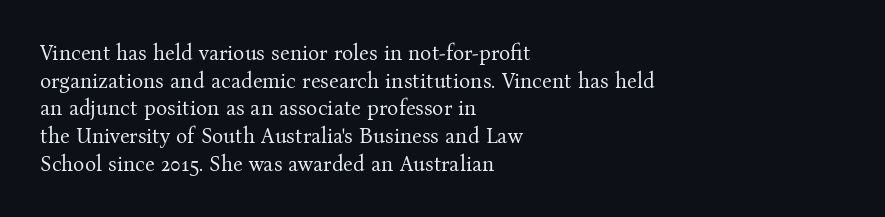
The image shows 21 px text type, upright; set left-aligned, normal line spacing (1.32x), normal letter spacing, not underlined.
